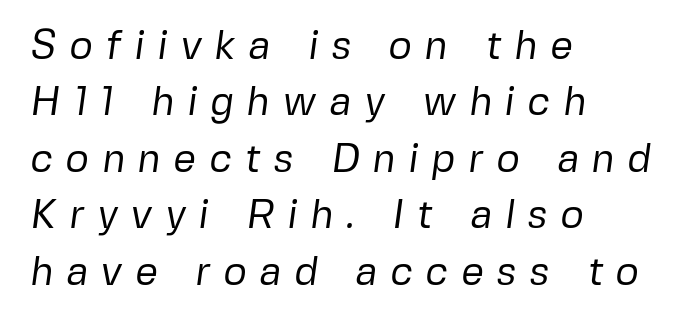
Compared with typical paragraphs, the rows here are spaced about the same. Notice how the passage keeps a crisp vertical edge on the left only. The face used here is proportionally spaced, like ordinary book or web type. Is the stroke heavy? The answer is a plain regular-or-lighter. The line texture is sparse and dotted thanks to wide tracking. Descender tails drop into unmarked territory.
